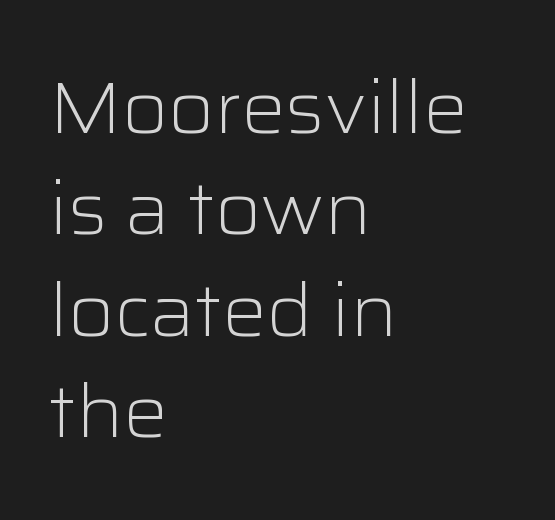
The image shows 74 px light sans-serif type, upright; set left-aligned, normal line spacing (1.37x), normal letter spacing, not underlined; low stroke contrast and a medium x-height.
